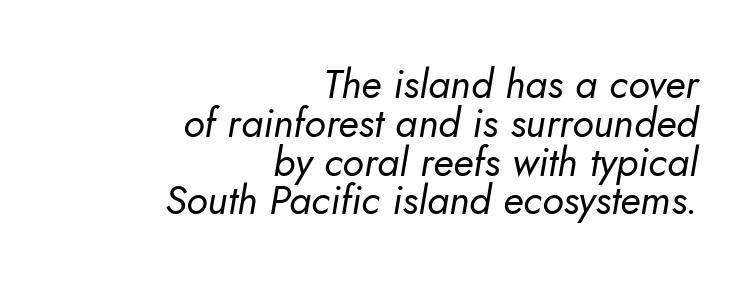
Q: Is the text bold? A: No.
Q: Is the text italic (slanted)? A: Yes, it leans right by about 10 degrees.
Q: Is the text underlined? A: No.
Q: How is the paragraph aligned? A: Right-aligned.
Q: Is the spacing between letters normal or unusually wide? A: Normal.
Q: Is the spacing between lines tight, normal or loose? A: Tight.
Q: Width (condensed, normal, or wide)? A: Normal.
Q: Stroke contrast? A: Low.
Q: x-height? A: Small.
Q: Monospaced? A: No.
